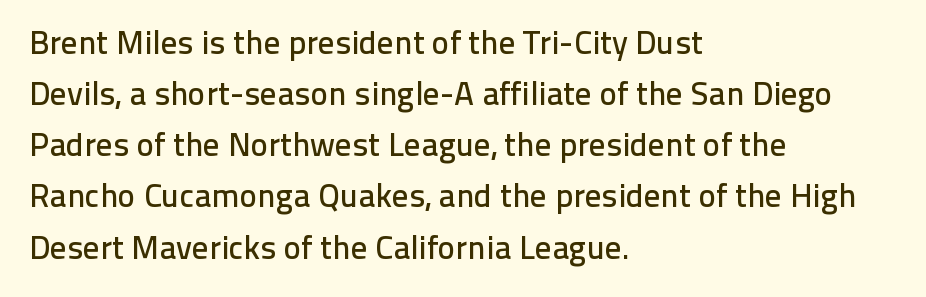
Q: Is the text italic (slanted)? A: No, it is upright.
Q: Is the typeface a serif or a sans-serif typeface? A: Sans-serif.
Q: Is the text underlined? A: No.
Q: How is the paragraph aligned? A: Left-aligned.
Q: Is the spacing between letters normal or unusually wide? A: Normal.
Q: Is the spacing between lines tight, normal or loose? A: Normal.
Q: Width (condensed, normal, or wide)? A: Normal.
Q: Stroke contrast? A: Low.
Q: x-height? A: Medium.
Q: Monospaced? A: No.
